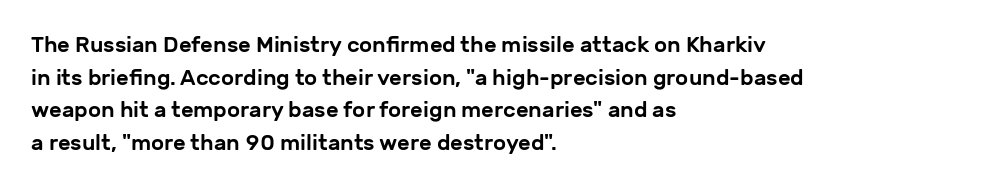
{"italic": "no", "underline": "no", "align": "left", "line_spacing": "normal", "line_spacing_ratio": 1.48, "letter_spacing": "normal", "letter_spacing_em": 0.0, "glyph_px": 22}
